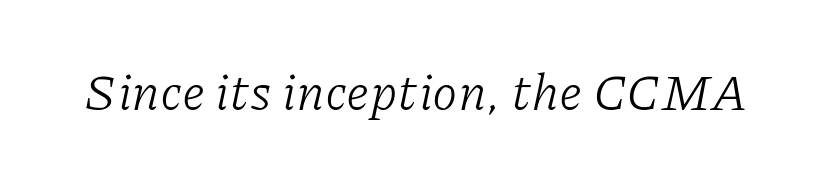
A typesetter would call this proportional, since set widths differ per character. Would a proofreader flag this as italicized? Yes. Tracking here is standard; glyphs follow each other at the usual distance. This is serif lettering, the kind often seen in printed books.
